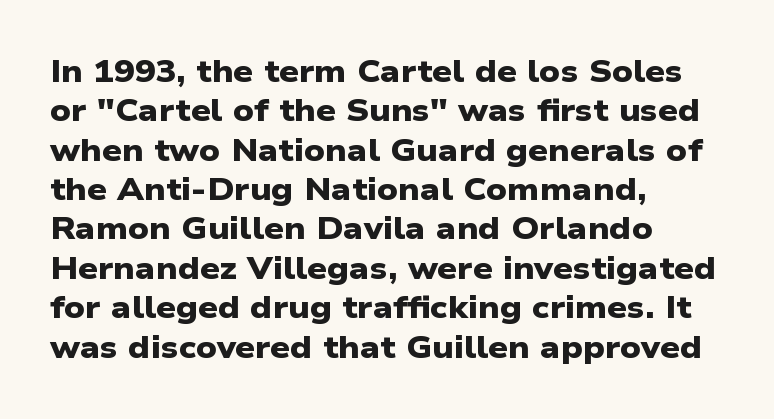
Q: Is the text bold? A: Yes.
Q: Is the typeface a serif or a sans-serif typeface? A: Sans-serif.
Q: Is the text underlined? A: No.
Q: How is the paragraph aligned? A: Left-aligned.
Q: Is the spacing between letters normal or unusually wide? A: Normal.
Q: Is the spacing between lines tight, normal or loose? A: Normal.
Q: Width (condensed, normal, or wide)? A: Wide.
Q: Stroke contrast? A: Low.
Q: x-height? A: Medium.
Q: Monospaced? A: No.
